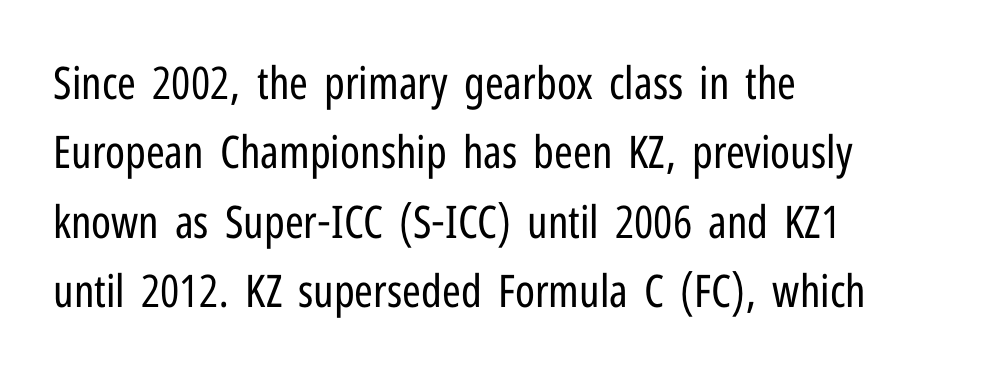
Each letter's strokes conclude bluntly, with no projecting serifs. These lines are rendered in a variable-pitch font. Is the letter spacing exaggerated? No — it looks like the ordinary default. Nobody drew a line under any word here.
